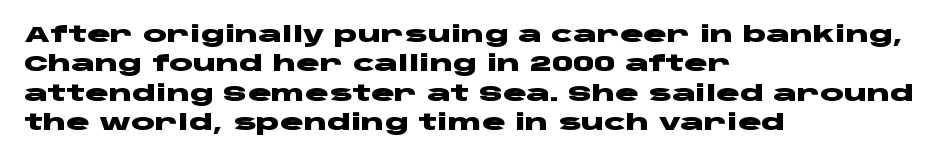
The vertical gap from one line to the next is medium. The rendering uses a bold face; every stroke is thick and dark. When letters stand straight like this, we call the style roman or upright. A typesetter would call this zero additional tracking.
